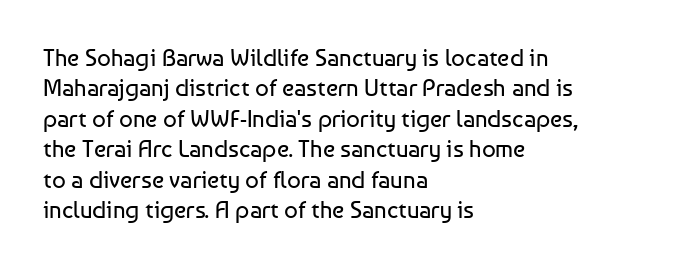
The type sits square on the baseline with zero lean. Only glyphs here, with clear space below each row. This sample is left-justified, so line endings fall wherever the words run out. Nothing unusual about the tracking: characters are spaced as the font intends. No extra ink here — the face is not bold.
